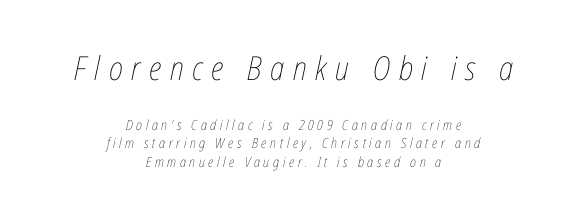
This sample uses an oblique cut, with every glyph tilted off the vertical. Between these two stacked blocks, the higher one wins on size. The zone under the glyphs is completely vacant. Casual observation: everything's sitting right in the middle. The line texture is sparse and dotted thanks to wide tracking. You could not count columns in this text — the font is proportionally spaced.
